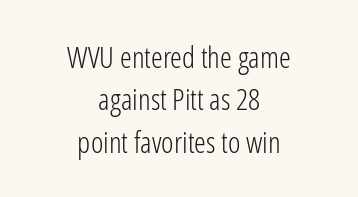
The strip under each line holds only bare page. Bold? No — there's no thickening of the strokes. The designer went with a sans here, leaving each stem footless. The letters sit at their default tracking, neither squeezed nor spread.
